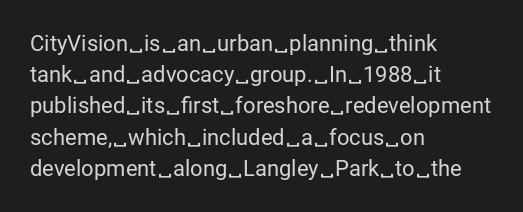
{"italic": "no", "bold": "no", "underline": "no", "align": "left", "line_spacing": "normal", "line_spacing_ratio": 1.42, "letter_spacing": "normal", "letter_spacing_em": 0.0, "glyph_px": 22}
